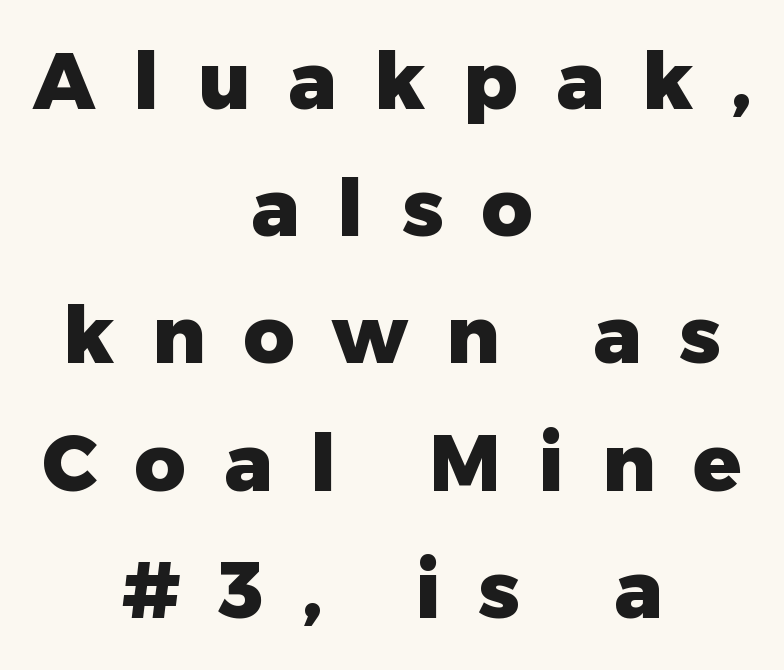
The image shows 79 px heavy sans-serif type, upright; set centered, normal line spacing (1.61x), unusually wide letter spacing (+0.48 em), not underlined; low stroke contrast and a medium x-height.
